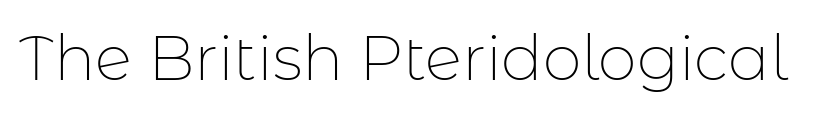
Letterform terminals end flat and unadorned throughout the passage. Descender tails drop into unmarked territory. The strokes carry an ordinary text weight at most. When letters stand straight like this, we call the style roman or upright. Standard letterfit; no display-style spreading of the glyphs.
